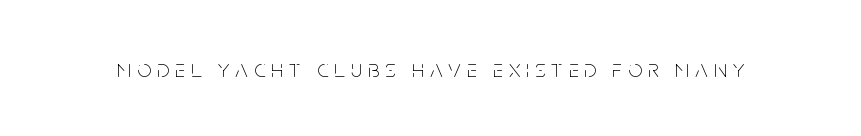
{"italic": "no", "bold": "no", "underline": "no", "letter_spacing": "wide", "letter_spacing_em": 0.24, "glyph_px": 25}
